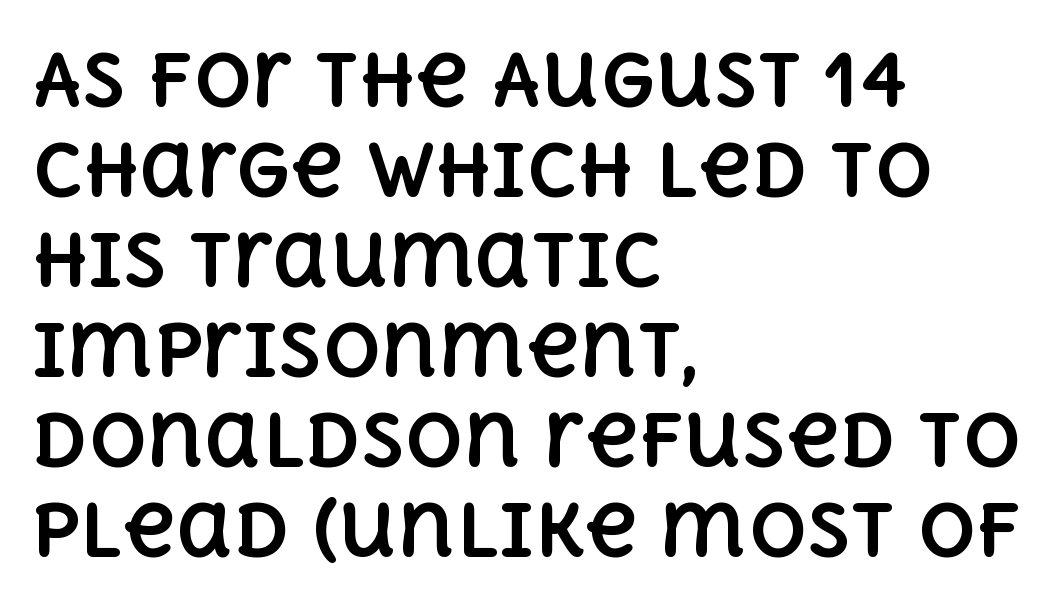
Quick note: not italic, upright. The designer left line spacing at the default. Varying glyph widths throughout — classic text-font behaviour. Compared with typical body copy, the letter spacing here is the same. Anything drawn beneath the words? Only blank space. Every letter is thick-stroked: bold, no question.
